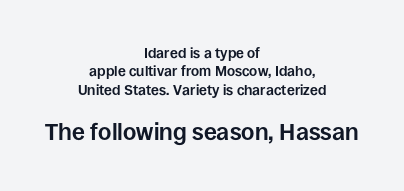
The image shows 23 px bold type, upright; set centered, normal line spacing (1.32x), normal letter spacing, not underlined; the second (bottom) block is 1.64x larger.
